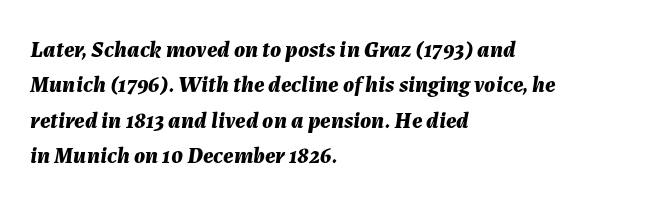
Here the glyphs are tracked normally, forming tight word shapes. A bare baseline throughout the passage. Does the copy run flush right? No — it runs flush left. The typesetting leans heavy: a genuine bold.
